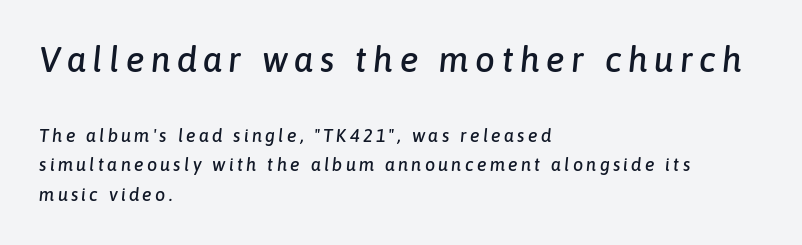
The image shows 35 px text type, italic (leaning right); set left-aligned, normal line spacing (1.65x), not underlined; the first (top) block is 1.94x larger; low stroke contrast and a medium x-height.
